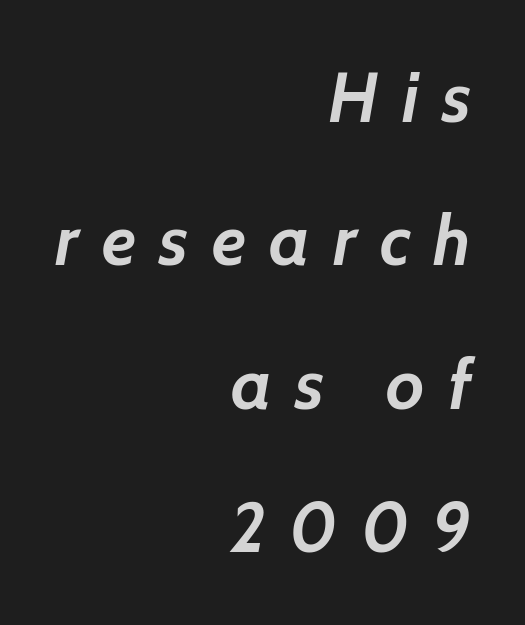
Heavy, bold letterforms. Is this a sans? Yes — the strokes have no serifs. Observe the wide spacing: letters keep a clear distance from each other. Descenders hang freely into open space. Spacing verdict: proportional, widths tailored to each character. A great deal of white space separates one row of letters from the next.
